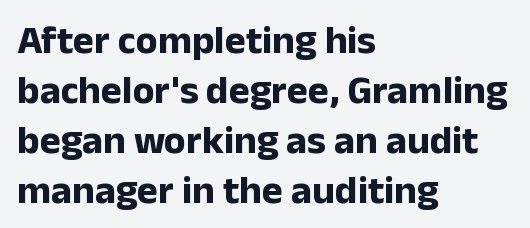
Q: Is the text bold? A: Yes.
Q: Is the text italic (slanted)? A: No, it is upright.
Q: Is the typeface a serif or a sans-serif typeface? A: Sans-serif.
Q: Is the text underlined? A: No.
Q: How is the paragraph aligned? A: Left-aligned.
Q: Is the spacing between letters normal or unusually wide? A: Normal.
Q: Is the spacing between lines tight, normal or loose? A: Normal.
Q: Width (condensed, normal, or wide)? A: Normal.
Q: Stroke contrast? A: Low.
Q: x-height? A: Medium.
Q: Monospaced? A: No.
